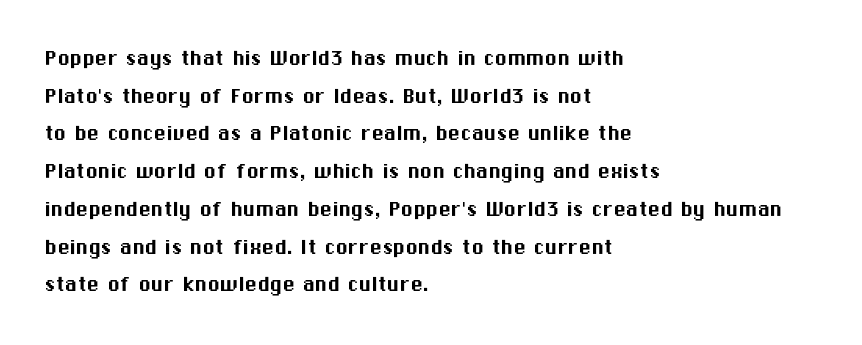
Q: Is the text italic (slanted)? A: No, it is upright.
Q: Is the text underlined? A: No.
Q: How is the paragraph aligned? A: Left-aligned.
Q: Is the spacing between letters normal or unusually wide? A: Normal.
Q: Is the spacing between lines tight, normal or loose? A: Normal.
